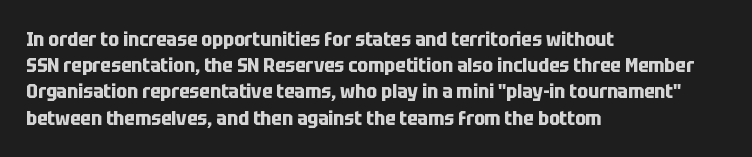
The image shows 20 px bold type, upright; set left-aligned, normal line spacing (1.31x), normal letter spacing, not underlined.
